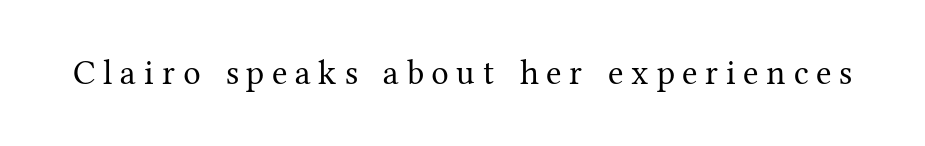
{"serif": "yes", "italic": "no", "bold": "no", "weight": "regular", "width": "normal", "stroke_contrast": "medium", "x_height": "medium", "monospaced": "no", "underline": "no", "letter_spacing": "wide", "letter_spacing_em": 0.22, "glyph_px": 35}
